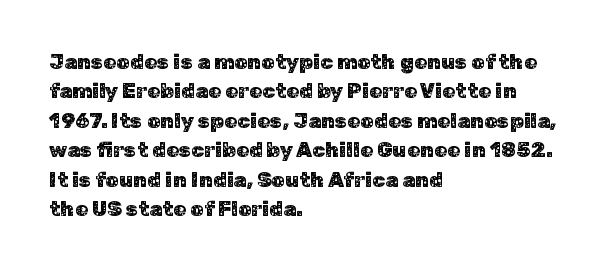
{"italic": "no", "underline": "no", "align": "left", "line_spacing": "normal", "line_spacing_ratio": 1.4, "letter_spacing": "normal", "letter_spacing_em": 0.0, "glyph_px": 21}
